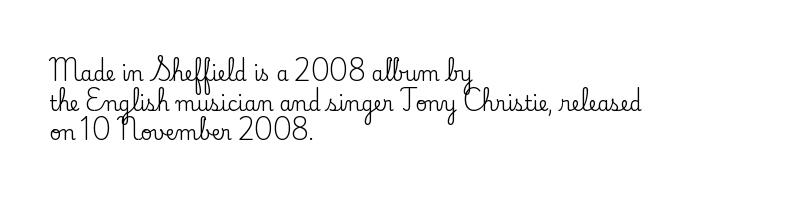
The words here are not underlined. Compared with typical paragraphs, the rows here are spaced about the same. Leftover space on each line is placed entirely after the last word. Students, note that the glyphs here touch the page at normal intervals. Italic: no, the glyphs are upright roman.
